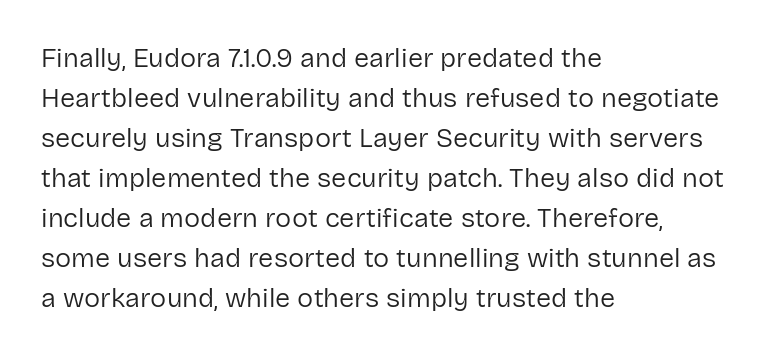
Q: Is the text bold? A: No.
Q: Is the text italic (slanted)? A: No, it is upright.
Q: Is the text underlined? A: No.
Q: How is the paragraph aligned? A: Left-aligned.
Q: Is the spacing between letters normal or unusually wide? A: Normal.
Q: Is the spacing between lines tight, normal or loose? A: Normal.
